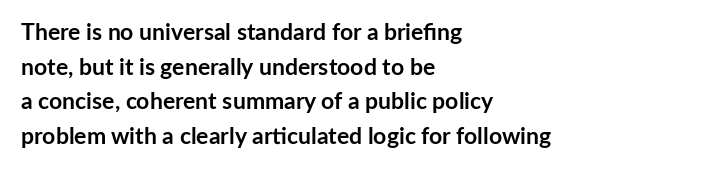
The image shows 23 px bold type, upright; set left-aligned, normal line spacing (1.51x), normal letter spacing, not underlined.
